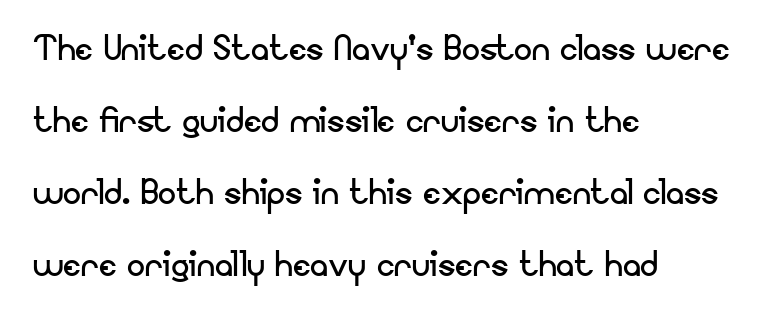
{"serif": "no", "italic": "no", "bold": "no", "weight": "regular", "width": "normal", "stroke_contrast": "low", "x_height": "small", "monospaced": "no", "underline": "no", "align": "left", "line_spacing": "normal", "line_spacing_ratio": 1.6, "letter_spacing": "normal", "letter_spacing_em": 0.0, "glyph_px": 45}
